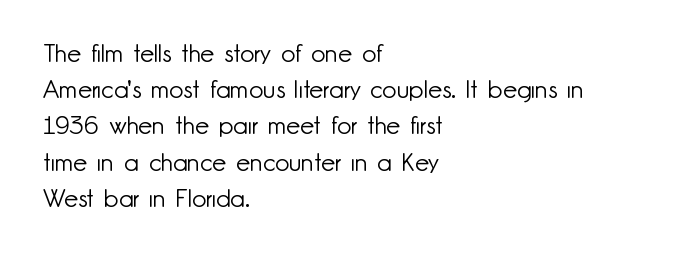
{"italic": "no", "bold": "no", "underline": "no", "align": "left", "line_spacing": "normal", "line_spacing_ratio": 1.45, "letter_spacing": "normal", "letter_spacing_em": 0.0, "glyph_px": 25}
